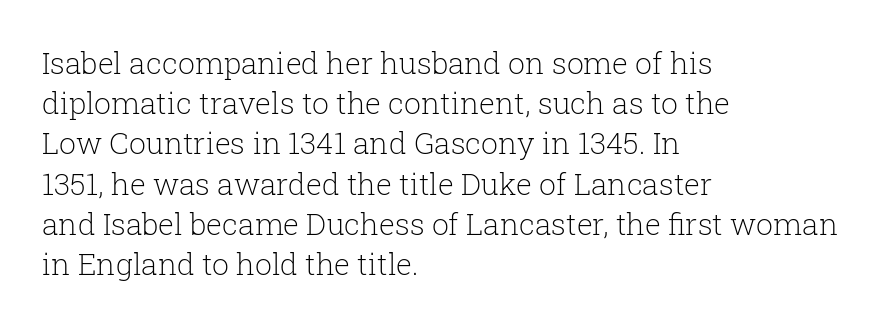
Q: Is the text bold? A: No.
Q: Is the text italic (slanted)? A: No, it is upright.
Q: Is the typeface a serif or a sans-serif typeface? A: Serif.
Q: Is the text underlined? A: No.
Q: How is the paragraph aligned? A: Left-aligned.
Q: Is the spacing between letters normal or unusually wide? A: Normal.
Q: Is the spacing between lines tight, normal or loose? A: Normal.
Q: Width (condensed, normal, or wide)? A: Normal.
Q: Stroke contrast? A: Low.
Q: x-height? A: Medium.
Q: Monospaced? A: No.
